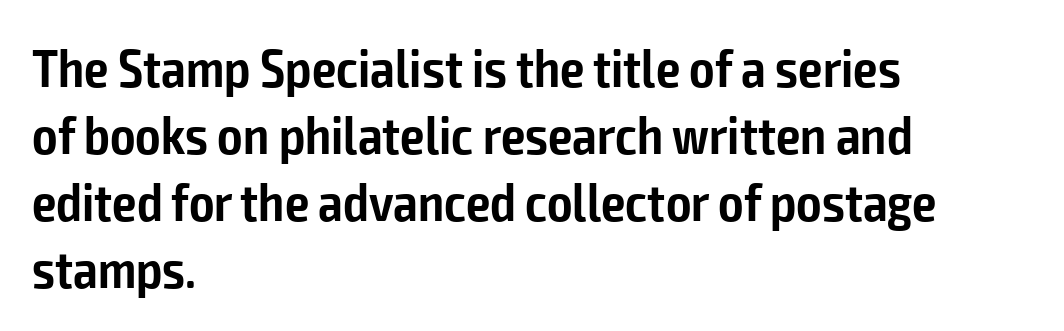
{"serif": "no", "italic": "no", "bold": "semi", "weight": "semibold", "width": "condensed", "stroke_contrast": "low", "x_height": "medium", "monospaced": "no", "underline": "no", "align": "left", "line_spacing_ratio": 1.24, "letter_spacing": "normal", "letter_spacing_em": 0.0, "glyph_px": 54}
